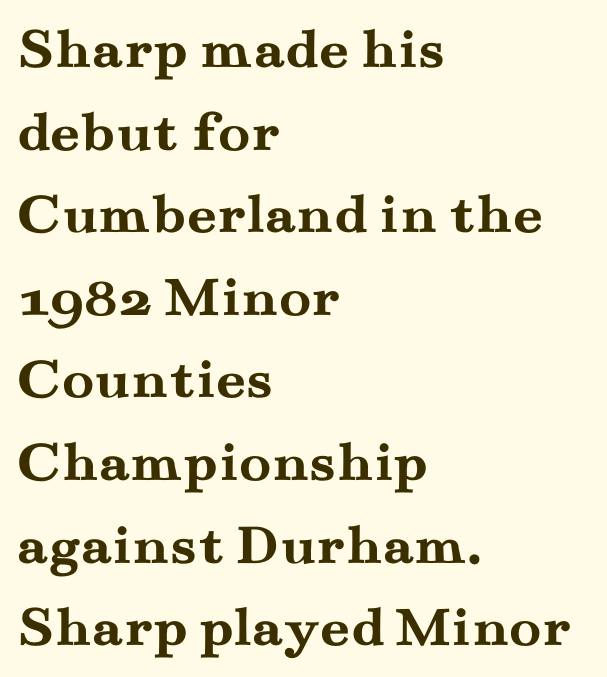
{"serif": "yes", "italic": "no", "bold": "yes", "weight": "semibold", "width": "wide", "stroke_contrast": "medium", "x_height": "small", "monospaced": "no", "underline": "no", "align": "left", "line_spacing": "normal", "line_spacing_ratio": 1.4, "letter_spacing": "normal", "letter_spacing_em": 0.0, "glyph_px": 59}
